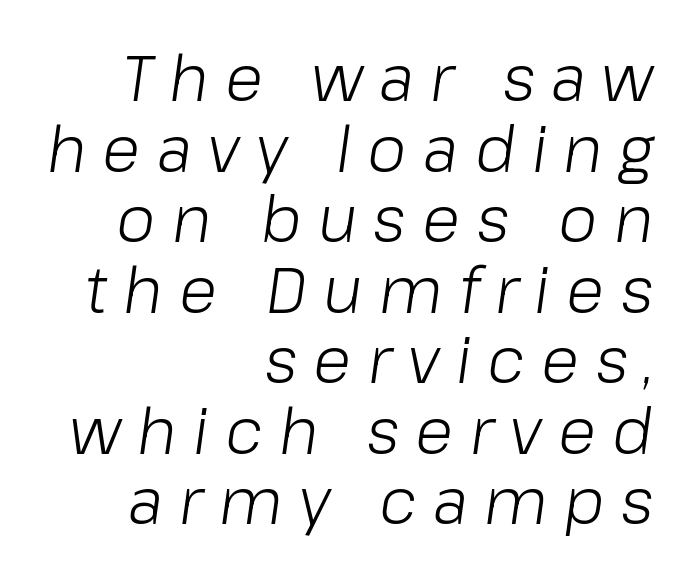
Q: Is the text bold? A: No.
Q: Is the text italic (slanted)? A: Yes, it leans right by about 8 degrees.
Q: Is the text underlined? A: No.
Q: How is the paragraph aligned? A: Right-aligned.
Q: Is the spacing between letters normal or unusually wide? A: Unusually wide.
Q: Is the spacing between lines tight, normal or loose? A: Tight.
Q: Width (condensed, normal, or wide)? A: Normal.
Q: Stroke contrast? A: Low.
Q: x-height? A: Medium.
Q: Monospaced? A: No.
